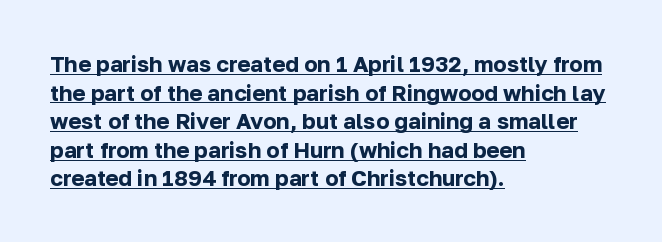
No extra tracking has been applied to these lines. Does the leading feel generous? No, just average. The text block is weighted toward the left margin, trailing off unevenly rightward. Stroke thickness is high; the sample reads as a true bold. In terms of posture, this sample is upright.
